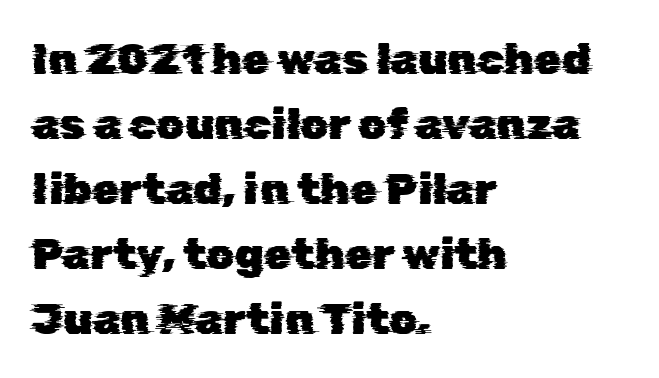
Horizontal bands of white between lines are of average thickness. You could not count columns in this text — the font is proportionally spaced. A bare baseline throughout the passage. The font family rendered here belongs to the sans-serif group. Each line starts at the same left margin while the right side varies.
